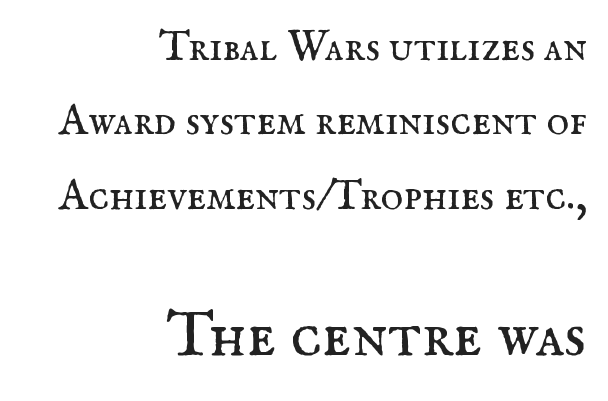
{"serif": "yes", "italic": "no", "bold": "no", "weight": "regular", "width": "normal", "stroke_contrast": "medium", "x_height": "small", "monospaced": "no", "underline": "no", "align": "right", "line_spacing_ratio": 1.73, "letter_spacing": "normal", "letter_spacing_em": 0.0, "larger_block": "second", "size_ratio": 1.51, "glyph_px": 65}
